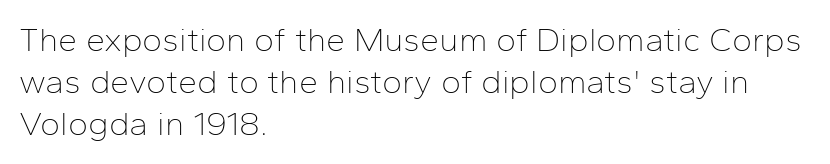
The image shows 34 px thin sans-serif type, upright; set left-aligned, line spacing 1.24x, normal letter spacing, not underlined; low stroke contrast and a medium x-height.
